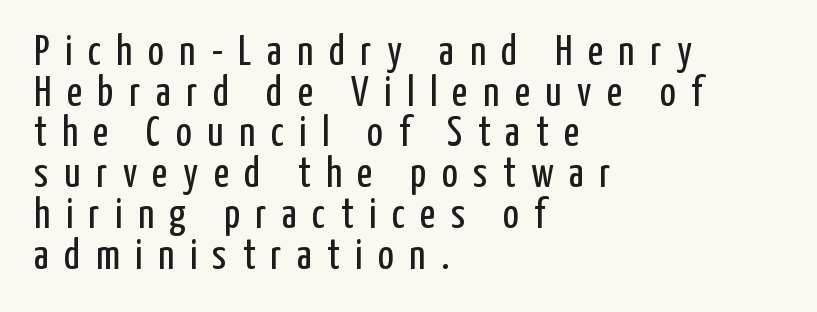
{"serif": "no", "italic": "no", "bold": "no", "weight": "regular", "width": "condensed", "stroke_contrast": "low", "x_height": "medium", "monospaced": "no", "underline": "no", "align": "left", "line_spacing": "tight", "line_spacing_ratio": 0.97, "letter_spacing": "wide", "letter_spacing_em": 0.37, "glyph_px": 42}
